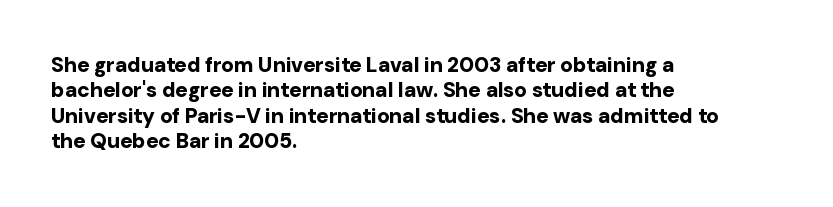
{"italic": "no", "bold": "yes", "underline": "no", "align": "left", "line_spacing_ratio": 1.21, "letter_spacing": "normal", "letter_spacing_em": 0.0, "glyph_px": 21}
